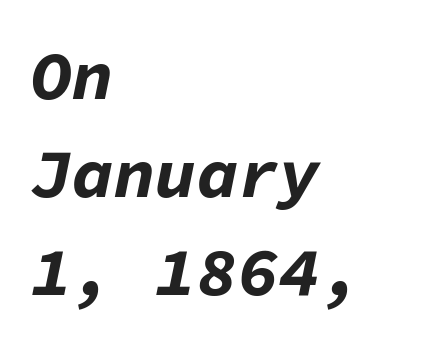
{"italic": "yes", "lean": "right", "slant_degrees": 11, "bold": "yes", "weight": "bold", "width": "normal", "stroke_contrast": "low", "x_height": "medium", "monospaced": "yes", "underline": "no", "align": "left", "line_spacing": "normal", "line_spacing_ratio": 1.42, "letter_spacing": "normal", "letter_spacing_em": 0.0, "glyph_px": 69}
